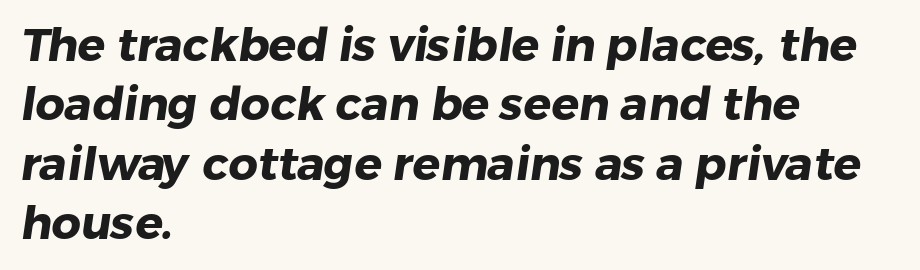
{"serif": "no", "bold": "yes", "weight": "heavy", "width": "normal", "stroke_contrast": "low", "x_height": "medium", "monospaced": "no", "underline": "no", "align": "left", "line_spacing": "normal", "line_spacing_ratio": 1.29, "letter_spacing": "normal", "letter_spacing_em": 0.0, "glyph_px": 46}
